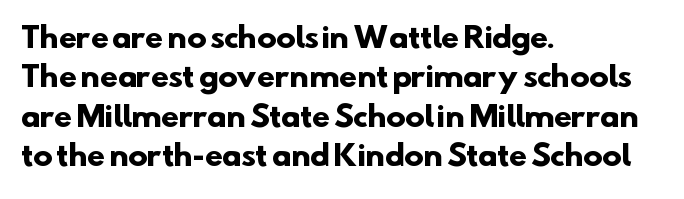
The image shows 29 px heavy sans-serif type; set left-aligned, normal line spacing (1.36x), normal letter spacing, not underlined; low stroke contrast and a small x-height.
